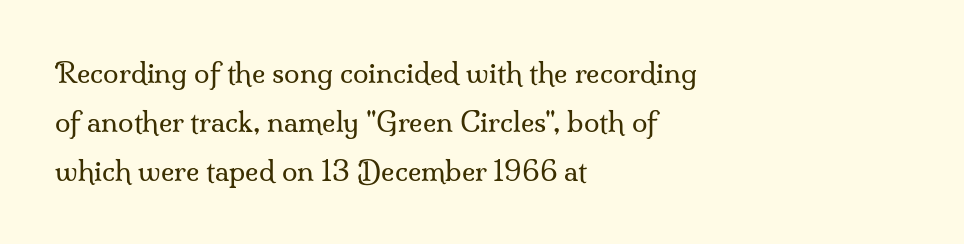
Q: Is the text bold? A: No.
Q: Is the text italic (slanted)? A: No, it is upright.
Q: Is the typeface a serif or a sans-serif typeface? A: Serif.
Q: Is the text underlined? A: No.
Q: How is the paragraph aligned? A: Left-aligned.
Q: Is the spacing between letters normal or unusually wide? A: Normal.
Q: Width (condensed, normal, or wide)? A: Normal.
Q: Stroke contrast? A: Medium.
Q: x-height? A: Small.
Q: Monospaced? A: No.
